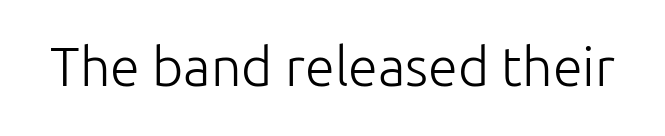
Q: Is the text bold? A: No.
Q: Is the text italic (slanted)? A: No, it is upright.
Q: Is the typeface a serif or a sans-serif typeface? A: Sans-serif.
Q: Is the text underlined? A: No.
Q: Is the spacing between letters normal or unusually wide? A: Normal.
Q: Width (condensed, normal, or wide)? A: Normal.
Q: Stroke contrast? A: Low.
Q: x-height? A: Medium.
Q: Monospaced? A: No.
